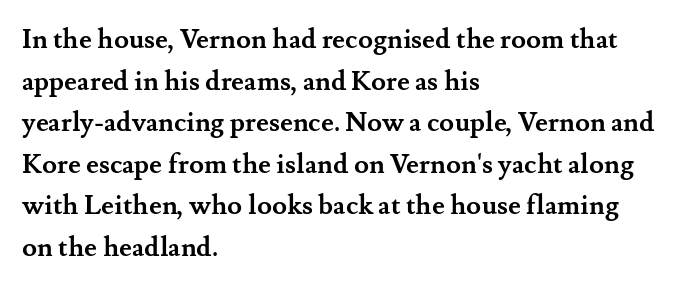
This sample keeps an unexceptional amount of space between lines. Which margin do the lines hug? The left one — the right edge is uneven. The specimen omits any rule beneath the text block's lines. Students, note that the glyphs here touch the page at normal intervals. This is heavy type, rendered in bold.
